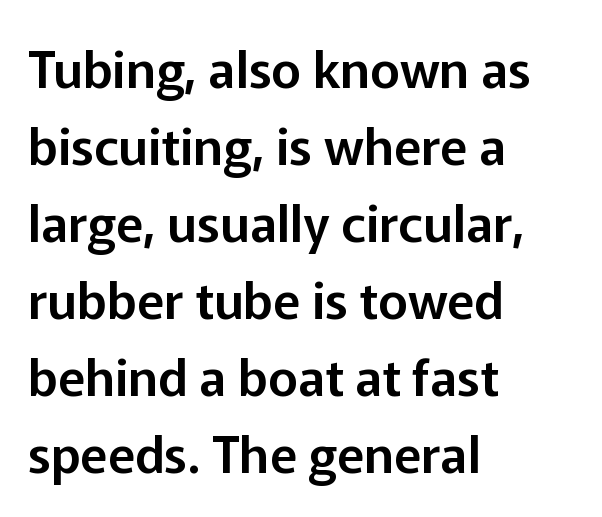
{"serif": "no", "italic": "no", "width": "normal", "stroke_contrast": "low", "x_height": "medium", "monospaced": "no", "underline": "no", "align": "left", "line_spacing": "normal", "line_spacing_ratio": 1.51, "letter_spacing": "normal", "letter_spacing_em": 0.0, "glyph_px": 51}
